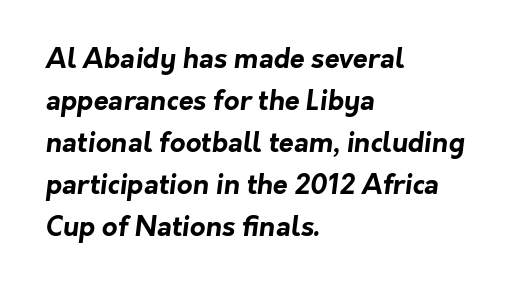
Is the letter spacing exaggerated? No — it looks like the ordinary default. Typesetter's note: full bold, strokes at maximum text heaviness. Leftover space on each line is placed entirely after the last word. The passage shown stacks its lines at a standard gap. Bare-footed words on every line.
